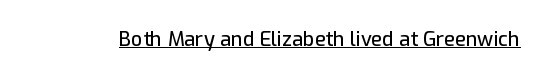
Q: Is the text italic (slanted)? A: No, it is upright.
Q: Is the text underlined? A: Yes.
Q: Is the spacing between letters normal or unusually wide? A: Normal.
